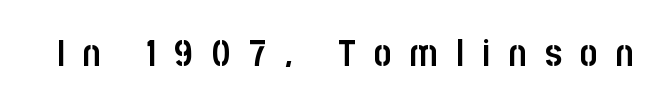
The image shows 37 px semibold, condensed sans-serif type, upright; set unusually wide letter spacing (+0.5 em), not underlined; low stroke contrast and a large x-height.
